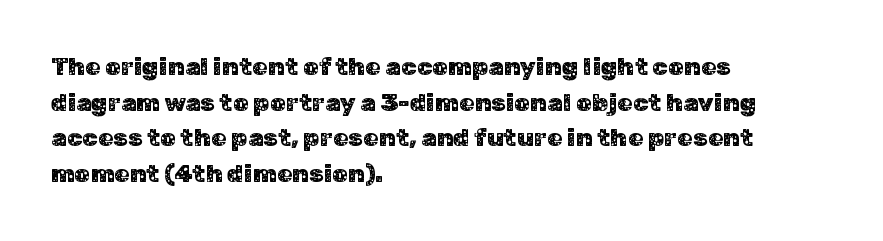
Q: Is the text italic (slanted)? A: No, it is upright.
Q: Is the text underlined? A: No.
Q: How is the paragraph aligned? A: Left-aligned.
Q: Is the spacing between letters normal or unusually wide? A: Normal.
Q: Is the spacing between lines tight, normal or loose? A: Normal.
